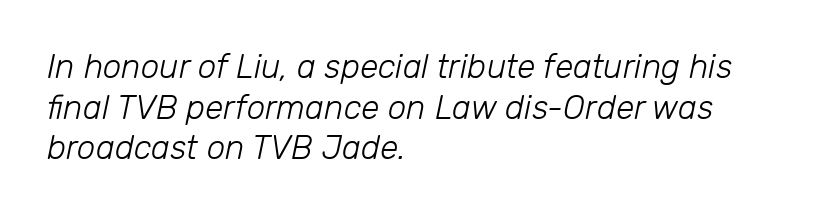
Underlining? Definitely not there. Here the glyphs are tracked normally, forming tight word shapes. You could not count columns in this text — the font is proportionally spaced. Where is the straight margin? On the left.
